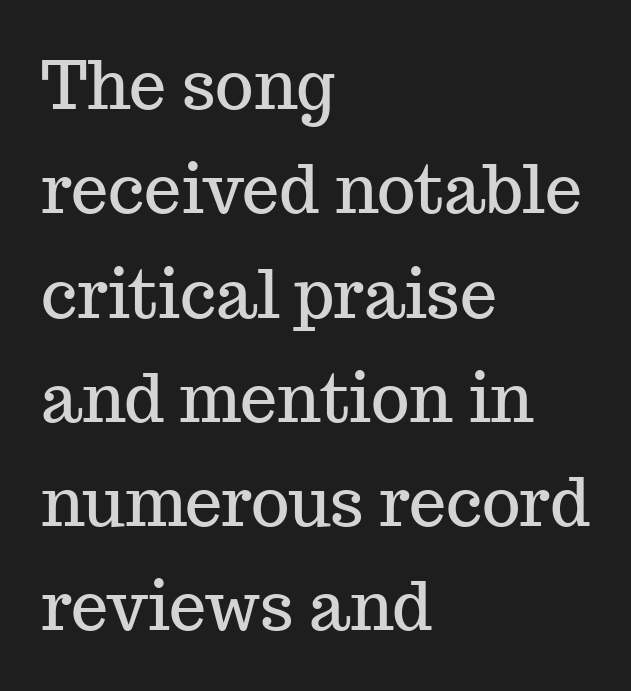
Unlike italic type, these characters show no tilt at all. Each letter's strokes conclude with small projecting serifs. Is the block centered? No — it sits flush against the left margin. The baseline area is clear. Rows of type keep a routine distance in the vertical direction.
